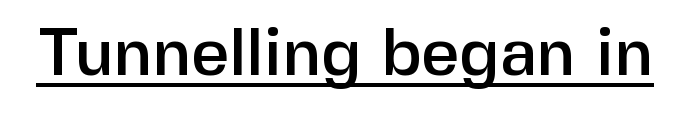
These lines were composed using upright roman letters. The rendering keeps characters at their native spacing. Proportional: the letters do not fall into vertical columns. A typesetter would label this face a sans. Underline: present.
